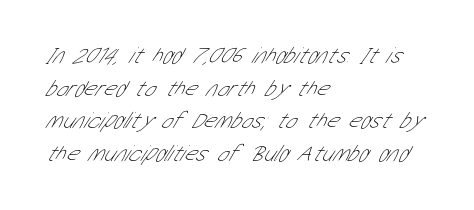
Q: Is the text bold? A: No.
Q: Is the text underlined? A: No.
Q: How is the paragraph aligned? A: Left-aligned.
Q: Is the spacing between letters normal or unusually wide? A: Normal.
Q: Is the spacing between lines tight, normal or loose? A: Normal.
